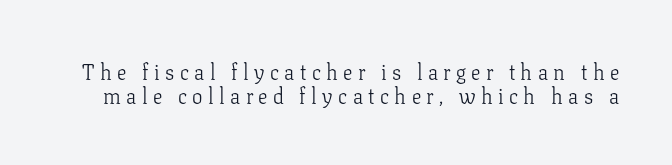
{"italic": "no", "bold": "no", "underline": "no", "line_spacing": "tight", "line_spacing_ratio": 1.15, "letter_spacing": "wide", "letter_spacing_em": 0.26, "glyph_px": 21}
